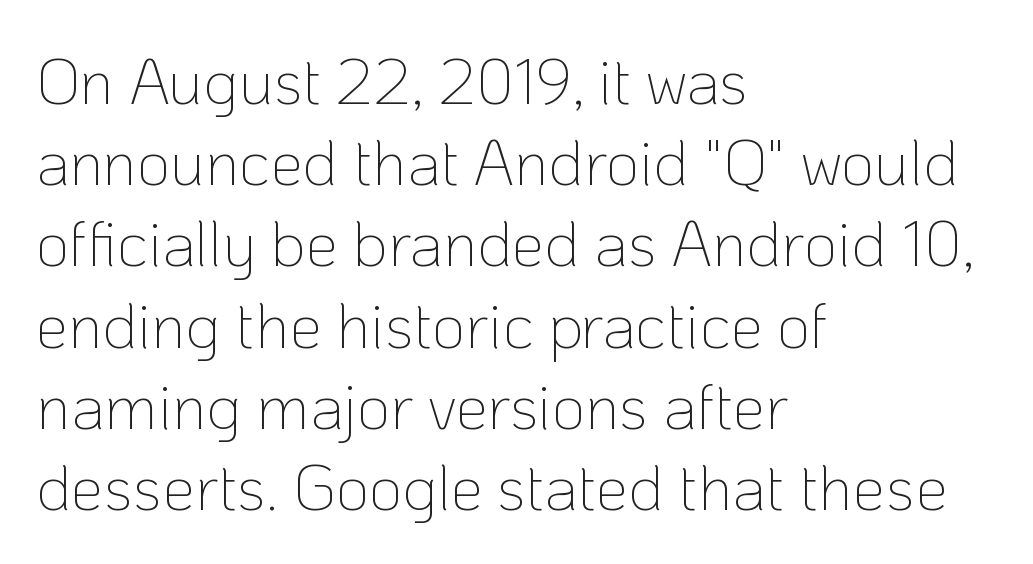
The image shows 65 px thin sans-serif type, upright; set left-aligned, normal line spacing (1.25x), normal letter spacing, not underlined; low stroke contrast and a medium x-height.
